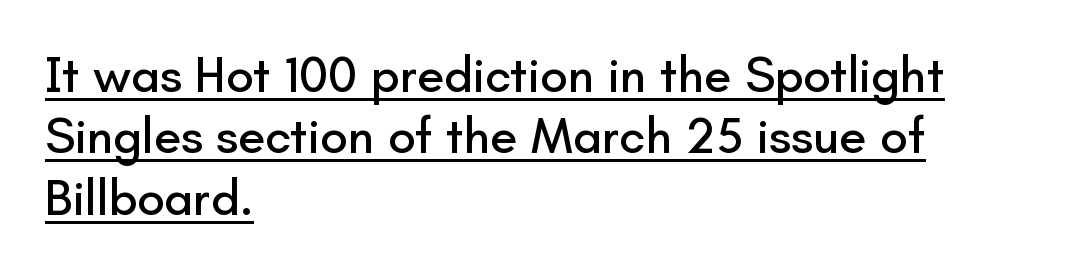
Q: Is the text italic (slanted)? A: No, it is upright.
Q: Is the typeface a serif or a sans-serif typeface? A: Sans-serif.
Q: Is the text underlined? A: Yes.
Q: How is the paragraph aligned? A: Left-aligned.
Q: Is the spacing between letters normal or unusually wide? A: Normal.
Q: Width (condensed, normal, or wide)? A: Normal.
Q: Stroke contrast? A: Low.
Q: x-height? A: Small.
Q: Monospaced? A: No.
